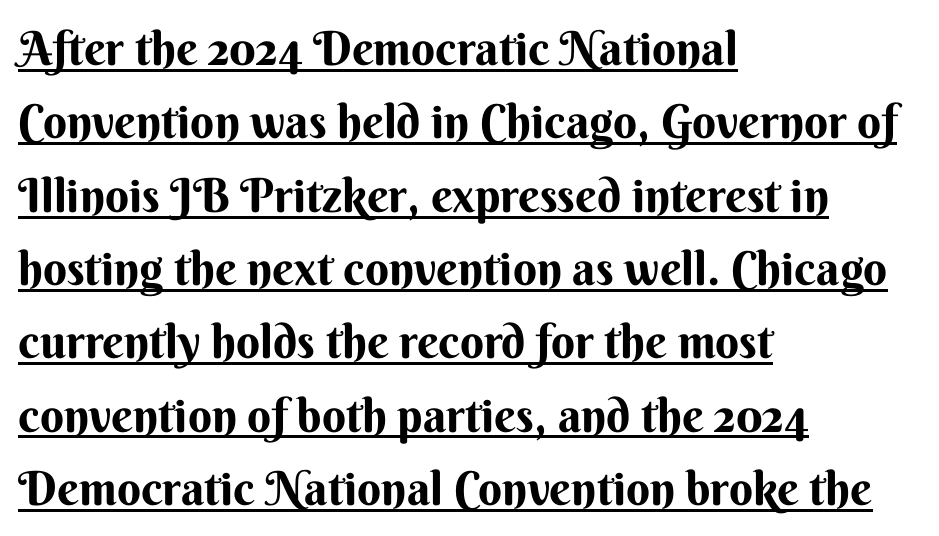
Q: Is the text bold? A: Yes.
Q: Is the text italic (slanted)? A: No, it is upright.
Q: Is the typeface a serif or a sans-serif typeface? A: Sans-serif.
Q: Is the text underlined? A: Yes.
Q: How is the paragraph aligned? A: Left-aligned.
Q: Is the spacing between letters normal or unusually wide? A: Normal.
Q: Is the spacing between lines tight, normal or loose? A: Normal.
Q: Width (condensed, normal, or wide)? A: Normal.
Q: Stroke contrast? A: Medium.
Q: x-height? A: Small.
Q: Monospaced? A: No.
